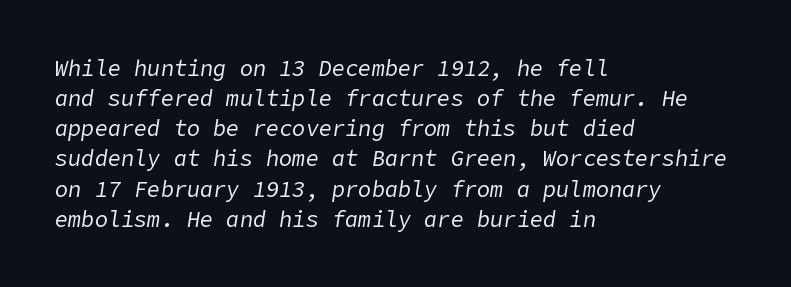
Q: Is the text bold? A: No.
Q: Is the text italic (slanted)? A: Yes, it leans right by about 9 degrees.
Q: Is the text underlined? A: No.
Q: How is the paragraph aligned? A: Left-aligned.
Q: Is the spacing between letters normal or unusually wide? A: Normal.
Q: Is the spacing between lines tight, normal or loose? A: Normal.
